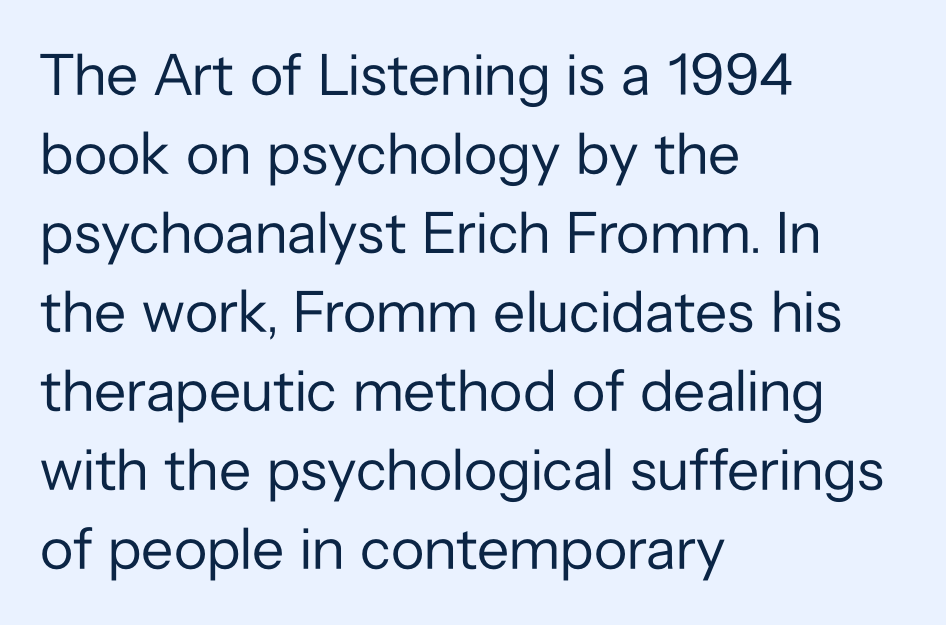
{"serif": "no", "italic": "no", "bold": "no", "weight": "regular", "width": "normal", "stroke_contrast": "low", "x_height": "medium", "monospaced": "no", "underline": "no", "align": "left", "line_spacing": "normal", "line_spacing_ratio": 1.34, "letter_spacing": "normal", "letter_spacing_em": 0.0, "glyph_px": 59}
